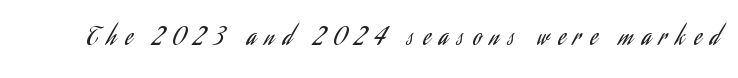
{"bold": "no", "underline": "no", "letter_spacing": "wide", "letter_spacing_em": 0.38, "glyph_px": 24}
